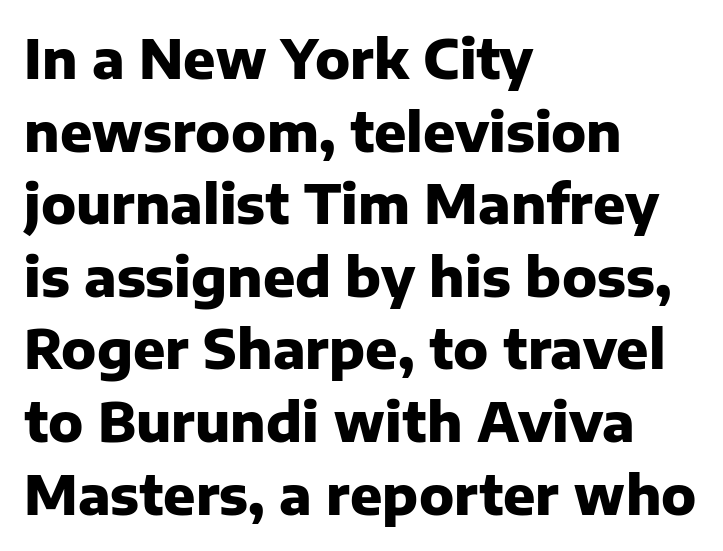
{"serif": "no", "italic": "no", "bold": "yes", "weight": "heavy", "width": "normal", "stroke_contrast": "low", "x_height": "medium", "monospaced": "no", "underline": "no", "align": "left", "line_spacing": "normal", "line_spacing_ratio": 1.37, "letter_spacing": "normal", "letter_spacing_em": 0.0, "glyph_px": 53}
